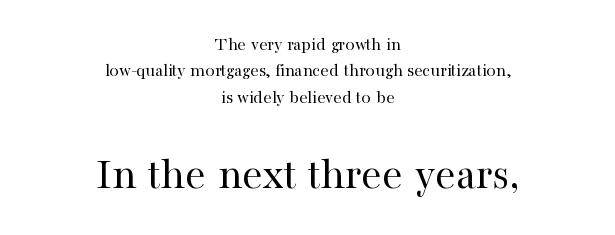
Q: Is the text bold? A: No.
Q: Is the text italic (slanted)? A: No, it is upright.
Q: Is the typeface a serif or a sans-serif typeface? A: Serif.
Q: Is the text underlined? A: No.
Q: How is the paragraph aligned? A: Centered.
Q: Is the spacing between letters normal or unusually wide? A: Normal.
Q: Is the spacing between lines tight, normal or loose? A: Normal.
Q: Which block of text is set in a larger size, the first (top) or the second (bottom)? A: The second (bottom) one.
Q: Width (condensed, normal, or wide)? A: Normal.
Q: Stroke contrast? A: High.
Q: x-height? A: Medium.
Q: Monospaced? A: No.
